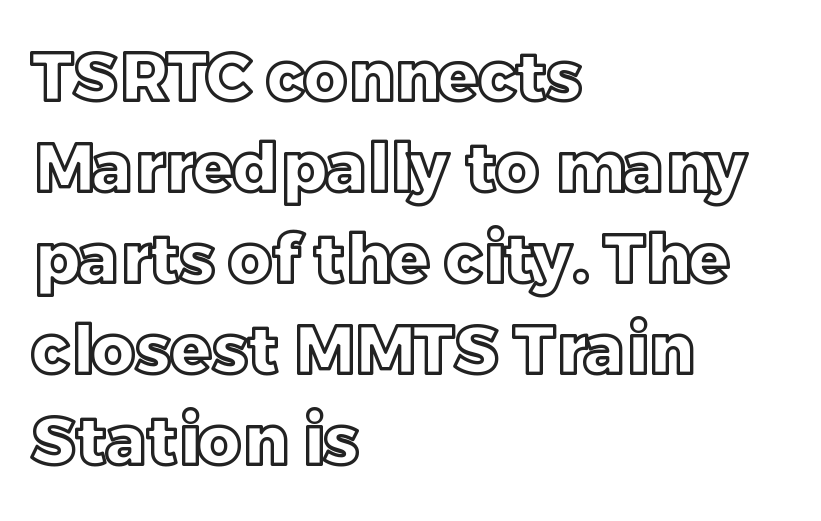
The space directly below the letters is spotless. Students, observe: this is what conventionally led text looks like. Typeset ragged right — the left edge is the straight one. Think of a printed novel: that variable character pitch is what you see here. Here the glyphs are tracked normally, forming tight word shapes.
